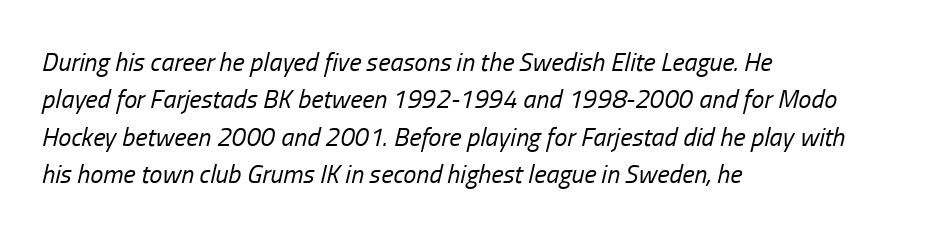
Nobody drew a line under any word here. Italic? Definitely — the glyphs are oblique. Compared with a centered layout, this one pins lines to the left instead. Baseline-to-baseline distance is the conventional proportion of letter height.
